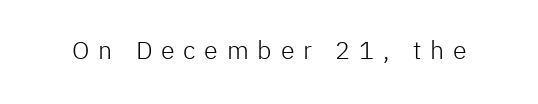
{"italic": "no", "bold": "no", "underline": "no", "letter_spacing": "wide", "letter_spacing_em": 0.35, "glyph_px": 25}
